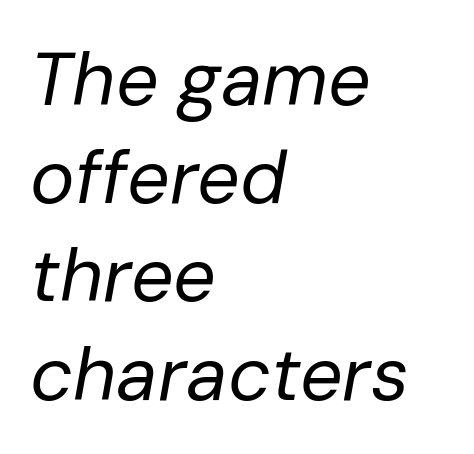
Q: Is the text bold? A: No.
Q: Is the text italic (slanted)? A: Yes, it leans right by about 10 degrees.
Q: Is the text underlined? A: No.
Q: How is the paragraph aligned? A: Left-aligned.
Q: Is the spacing between letters normal or unusually wide? A: Normal.
Q: Is the spacing between lines tight, normal or loose? A: Normal.
Q: Width (condensed, normal, or wide)? A: Normal.
Q: Stroke contrast? A: Low.
Q: x-height? A: Medium.
Q: Monospaced? A: No.
